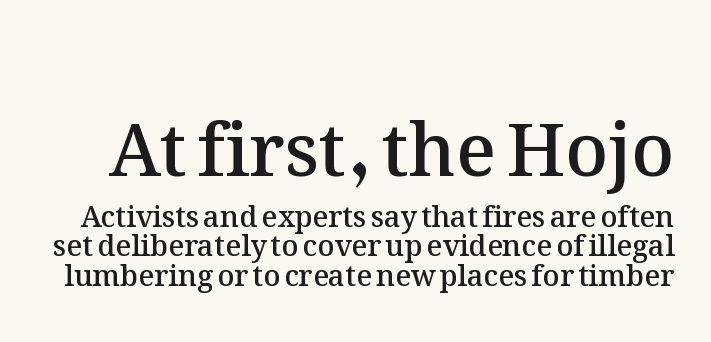
{"italic": "no", "bold": "semi", "weight": "semibold", "width": "normal", "stroke_contrast": "medium", "x_height": "medium", "monospaced": "no", "underline": "no", "line_spacing": "tight", "line_spacing_ratio": 1.03, "letter_spacing": "normal", "letter_spacing_em": 0.0, "larger_block": "first", "size_ratio": 2.52, "glyph_px": 73}
